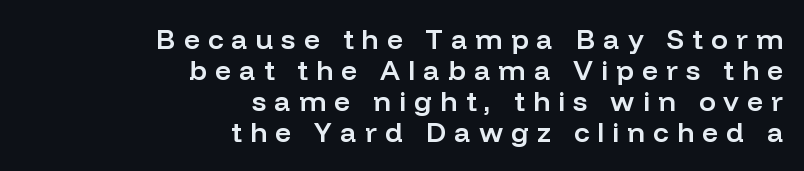
The image shows 28 px semibold sans-serif type, upright; set right-aligned, tight line spacing (1.11x), unusually wide letter spacing (+0.29 em), not underlined; low stroke contrast and a medium x-height.
